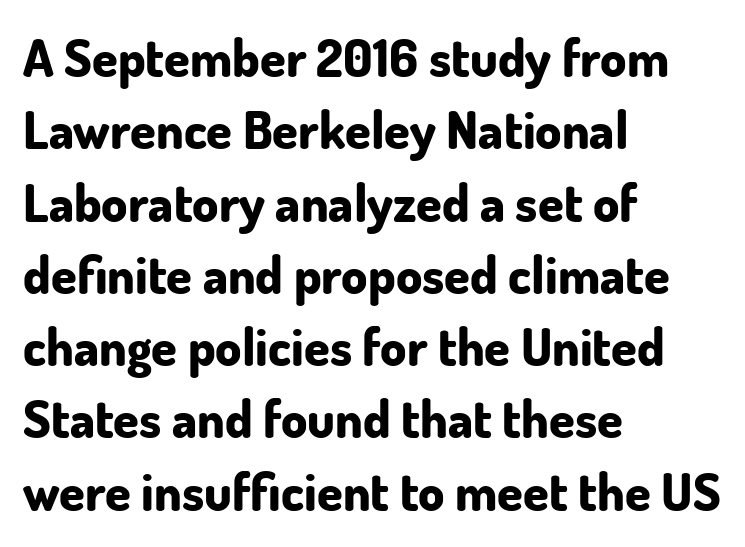
The image shows 52 px bold sans-serif type, upright; set left-aligned, normal line spacing (1.39x), normal letter spacing, not underlined; low stroke contrast and a small x-height.
